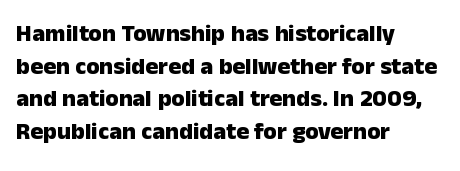
Q: Is the text bold? A: Yes.
Q: Is the text italic (slanted)? A: No, it is upright.
Q: Is the text underlined? A: No.
Q: How is the paragraph aligned? A: Left-aligned.
Q: Is the spacing between letters normal or unusually wide? A: Normal.
Q: Is the spacing between lines tight, normal or loose? A: Normal.
